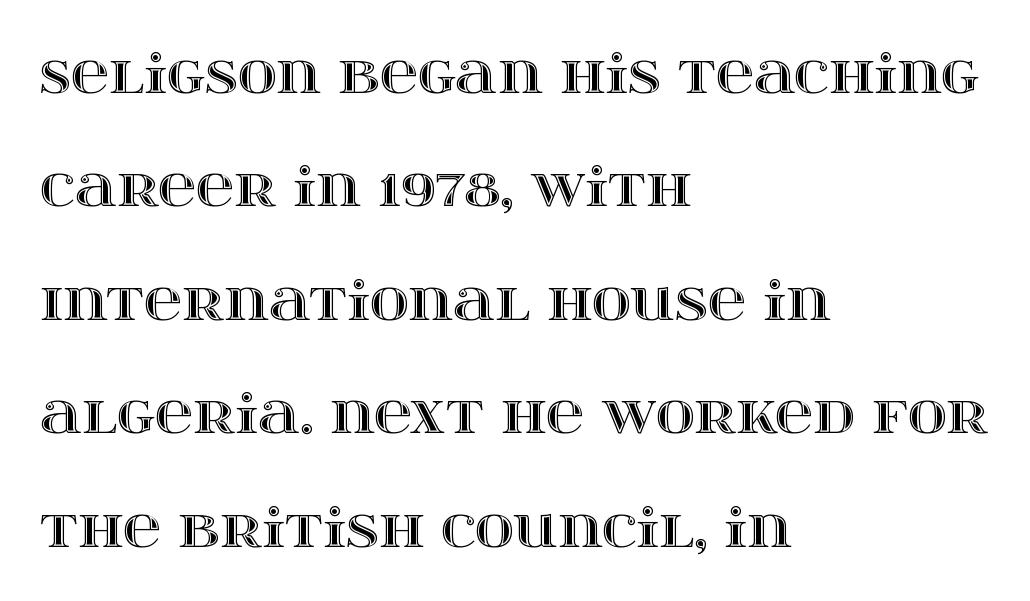
The image shows 53 px wide type, upright; set left-aligned, loose line spacing (2.14x), normal letter spacing, not underlined; a large x-height.
